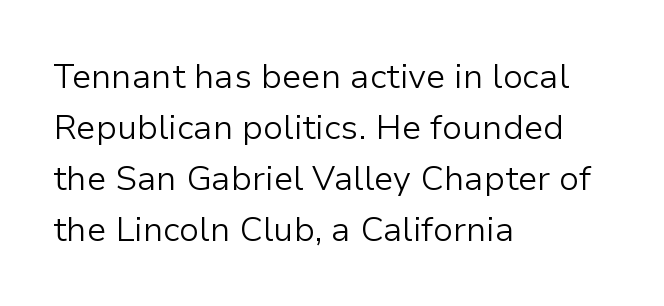
{"serif": "no", "italic": "no", "bold": "no", "weight": "light", "width": "normal", "stroke_contrast": "low", "x_height": "medium", "monospaced": "no", "underline": "no", "align": "left", "line_spacing": "normal", "line_spacing_ratio": 1.5, "letter_spacing": "normal", "letter_spacing_em": 0.0, "glyph_px": 34}
